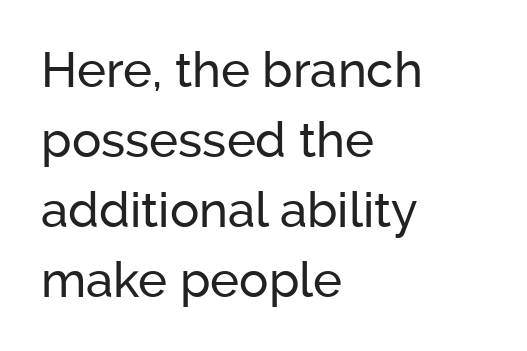
Q: Is the text italic (slanted)? A: No, it is upright.
Q: Is the typeface a serif or a sans-serif typeface? A: Sans-serif.
Q: Is the text underlined? A: No.
Q: How is the paragraph aligned? A: Left-aligned.
Q: Is the spacing between letters normal or unusually wide? A: Normal.
Q: Is the spacing between lines tight, normal or loose? A: Normal.
Q: Width (condensed, normal, or wide)? A: Normal.
Q: Stroke contrast? A: Low.
Q: x-height? A: Medium.
Q: Monospaced? A: No.
